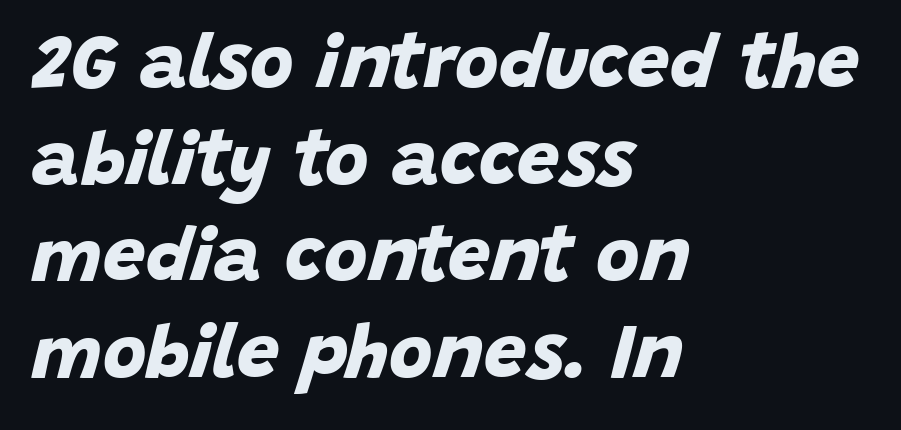
This block has exactly the height ordinary leading produces. The rag falls on the right side of this text block. A dark, heavy texture on the line: the type is bold. Do the characters align in a grid? No, the font is proportional.
